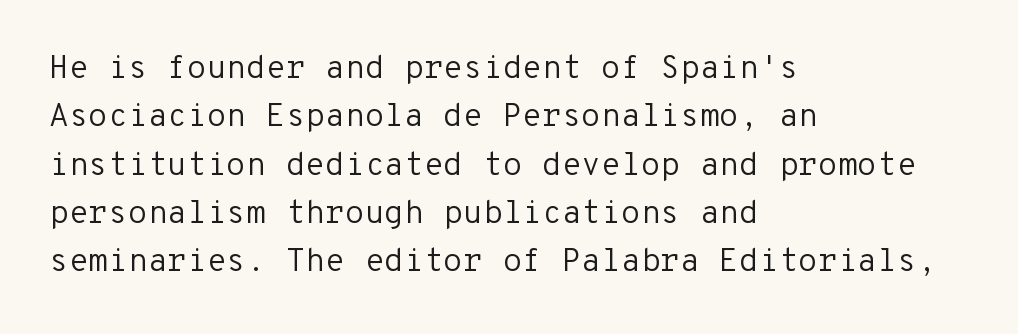
Rows of type keep a routine distance in the vertical direction. The letters sit at their default tracking, neither squeezed nor spread. Examine the stroke ends and you'll find no serifs. The words here are not underlined.
